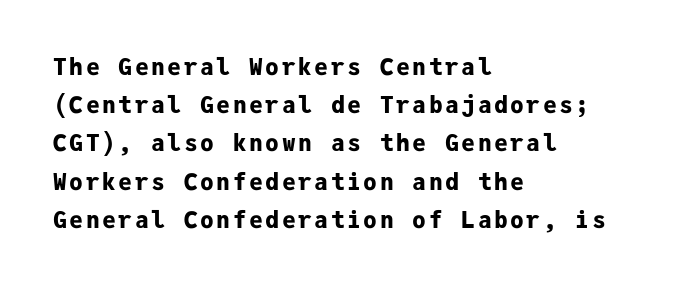
The image shows 23 px bold type, upright; set left-aligned, normal line spacing (1.66x), not underlined.
